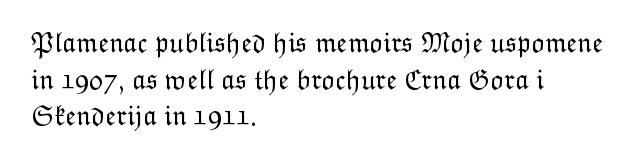
Q: Is the text bold? A: No.
Q: Is the text italic (slanted)? A: No, it is upright.
Q: Is the text underlined? A: No.
Q: How is the paragraph aligned? A: Left-aligned.
Q: Is the spacing between letters normal or unusually wide? A: Normal.
Q: Is the spacing between lines tight, normal or loose? A: Normal.
Q: Width (condensed, normal, or wide)? A: Normal.
Q: Stroke contrast? A: Low.
Q: x-height? A: Medium.
Q: Monospaced? A: No.
